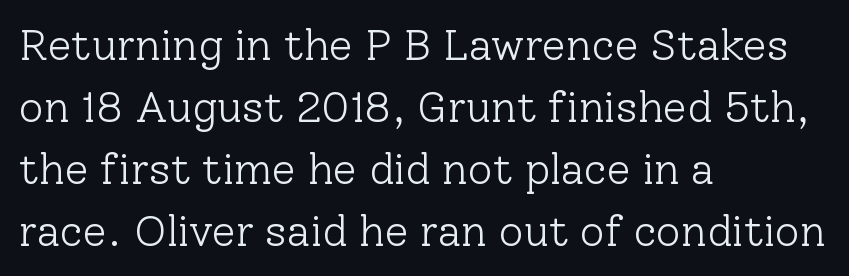
{"serif": "yes", "italic": "no", "bold": "no", "weight": "light", "width": "normal", "stroke_contrast": "low", "x_height": "medium", "monospaced": "no", "underline": "no", "align": "left", "line_spacing": "normal", "line_spacing_ratio": 1.44, "letter_spacing": "normal", "letter_spacing_em": 0.0, "glyph_px": 43}
